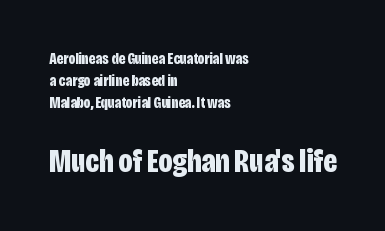
{"serif": "no", "italic": "no", "bold": "yes", "weight": "bold", "width": "condensed", "stroke_contrast": "low", "x_height": "large", "monospaced": "no", "underline": "no", "align": "left", "line_spacing": "normal", "line_spacing_ratio": 1.37, "letter_spacing": "normal", "letter_spacing_em": 0.0, "larger_block": "second", "size_ratio": 2.06, "glyph_px": 33}
